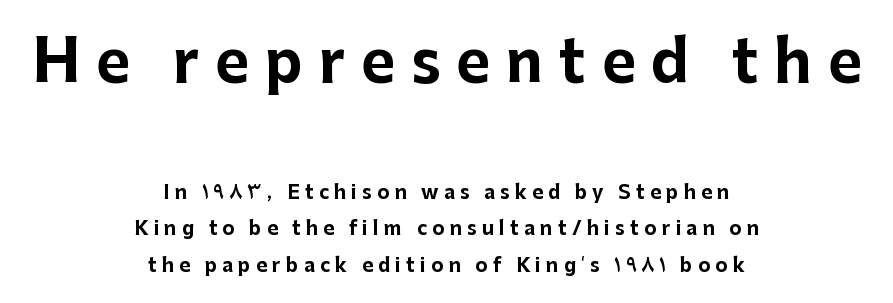
{"serif": "no", "italic": "no", "bold": "yes", "weight": "bold", "width": "normal", "stroke_contrast": "low", "x_height": "medium", "monospaced": "no", "underline": "no", "align": "center", "line_spacing": "loose", "line_spacing_ratio": 1.92, "letter_spacing": "wide", "letter_spacing_em": 0.27, "larger_block": "first", "size_ratio": 3.05, "glyph_px": 58}
